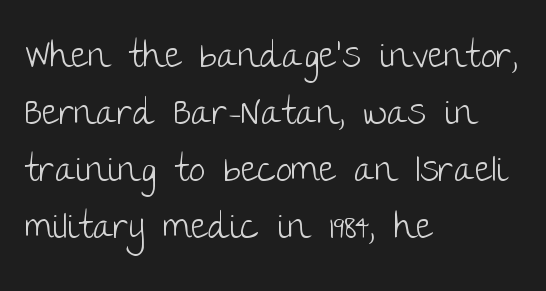
{"serif": "no", "italic": "no", "bold": "no", "weight": "light", "width": "normal", "stroke_contrast": "low", "x_height": "large", "monospaced": "no", "underline": "no", "align": "left", "line_spacing": "normal", "line_spacing_ratio": 1.54, "letter_spacing": "normal", "letter_spacing_em": 0.0, "glyph_px": 37}
